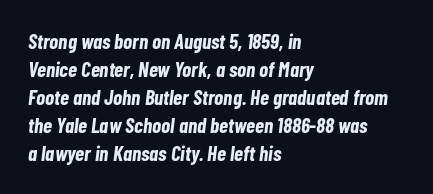
The image shows 21 px bold type, italic (leaning right); set left-aligned, normal line spacing (1.33x), normal letter spacing, not underlined.
